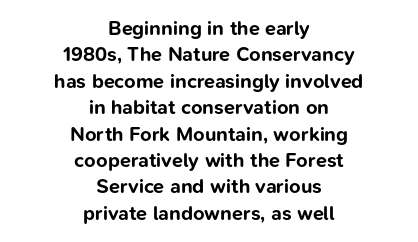
{"italic": "no", "bold": "yes", "underline": "no", "align": "center", "line_spacing": "normal", "line_spacing_ratio": 1.32, "letter_spacing": "normal", "letter_spacing_em": 0.0, "glyph_px": 20}
